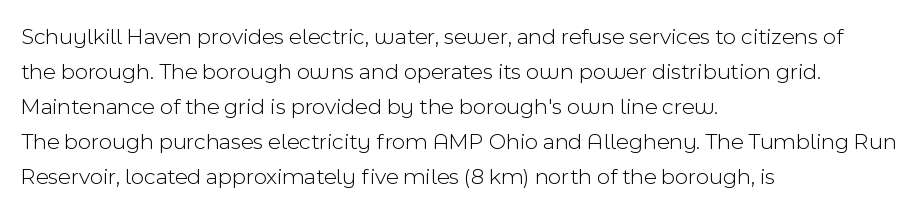
Q: Is the text bold? A: No.
Q: Is the text italic (slanted)? A: No, it is upright.
Q: Is the text underlined? A: No.
Q: How is the paragraph aligned? A: Left-aligned.
Q: Is the spacing between letters normal or unusually wide? A: Normal.
Q: Is the spacing between lines tight, normal or loose? A: Normal.
